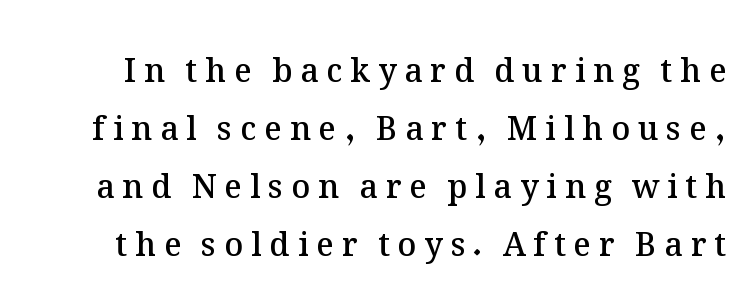
The image shows 32 px semibold type, upright; set line spacing 1.81x, unusually wide letter spacing (+0.25 em), not underlined; medium stroke contrast and a medium x-height.
